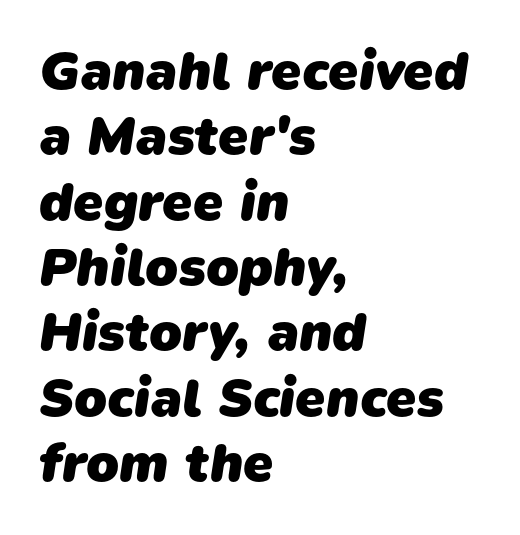
The image shows 54 px heavy sans-serif type; set left-aligned, line spacing 1.21x, normal letter spacing, not underlined; low stroke contrast and a medium x-height.
